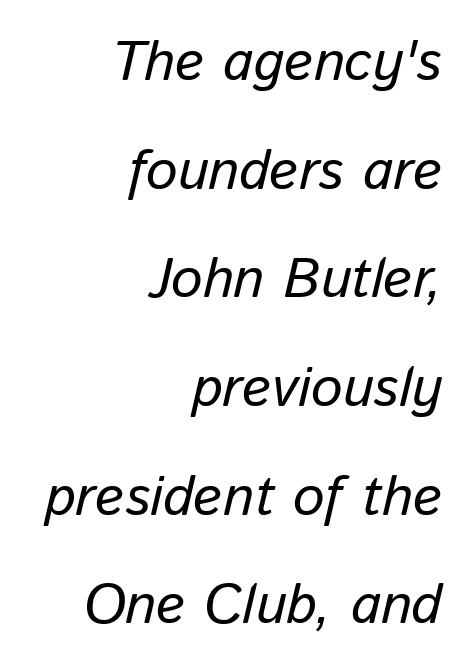
{"italic": "yes", "lean": "right", "slant_degrees": 13, "width": "normal", "stroke_contrast": "low", "x_height": "medium", "monospaced": "no", "underline": "no", "align": "right", "line_spacing": "loose", "line_spacing_ratio": 1.94, "letter_spacing": "normal", "letter_spacing_em": 0.0, "glyph_px": 56}
